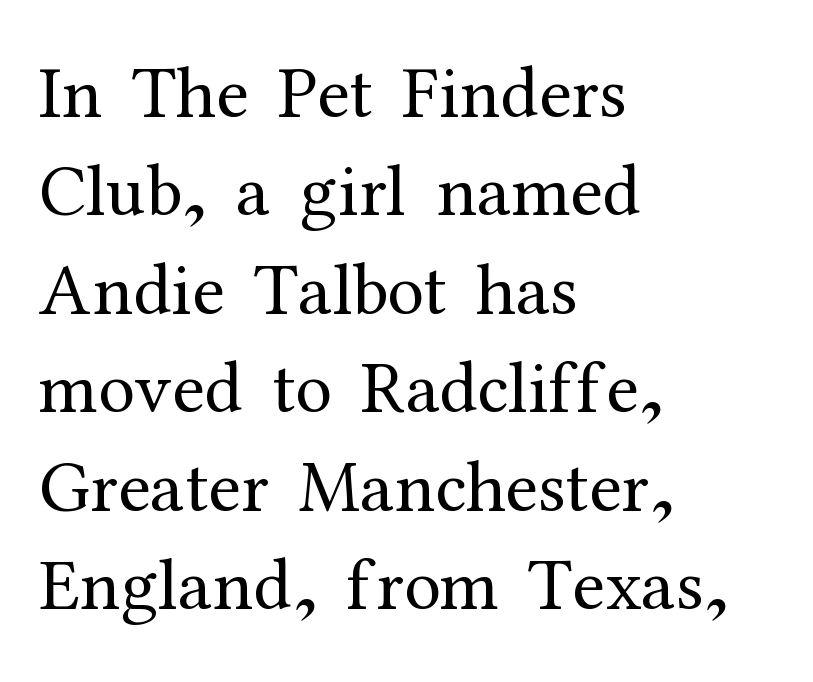
Do the letters lean? They stand straight. In CSS terms this would be text-align: left. Type style note: has serifs. Is there much room between lines? A standard amount, neither cramped nor airy. The letters advance in unequal steps, a hallmark of proportional type. Weight: regular or lighter.
